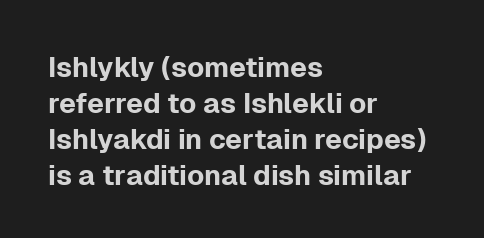
The image shows 28 px sans-serif type, upright; set left-aligned, normal line spacing (1.28x), normal letter spacing, not underlined; low stroke contrast and a medium x-height.
